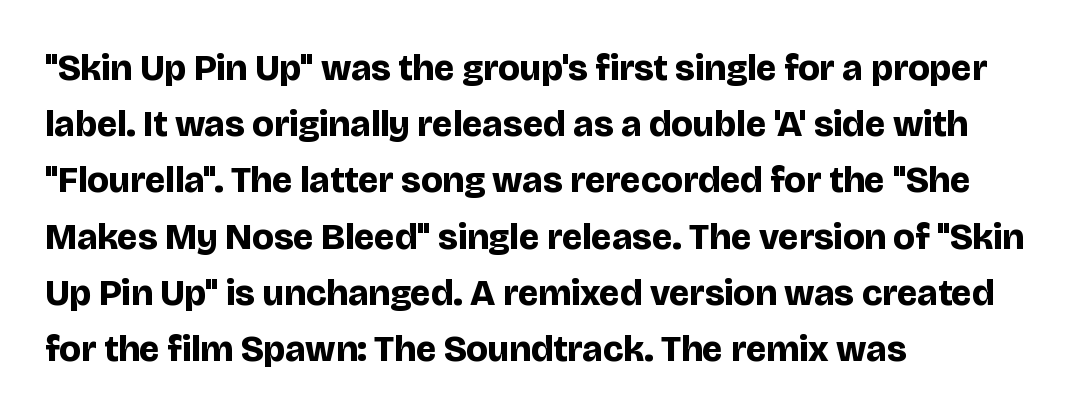
What stands out about the letter spacing? Nothing — it is the standard amount. The typesetter chose a ragged-right arrangement here. Do the characters align in a grid? No, the font is proportional. Thick stems and heavy bowls — unmistakably bold. Beneath every word, the page is bare. Designer's note — italics off, roman on.
